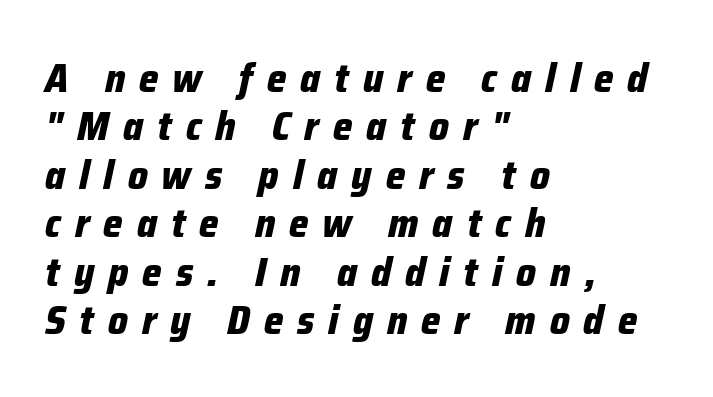
Q: Is the text bold? A: Yes.
Q: Is the text italic (slanted)? A: Yes, it leans right by about 12 degrees.
Q: Is the text underlined? A: No.
Q: How is the paragraph aligned? A: Left-aligned.
Q: Is the spacing between letters normal or unusually wide? A: Unusually wide.
Q: Width (condensed, normal, or wide)? A: Condensed.
Q: Stroke contrast? A: Low.
Q: x-height? A: Medium.
Q: Monospaced? A: No.
